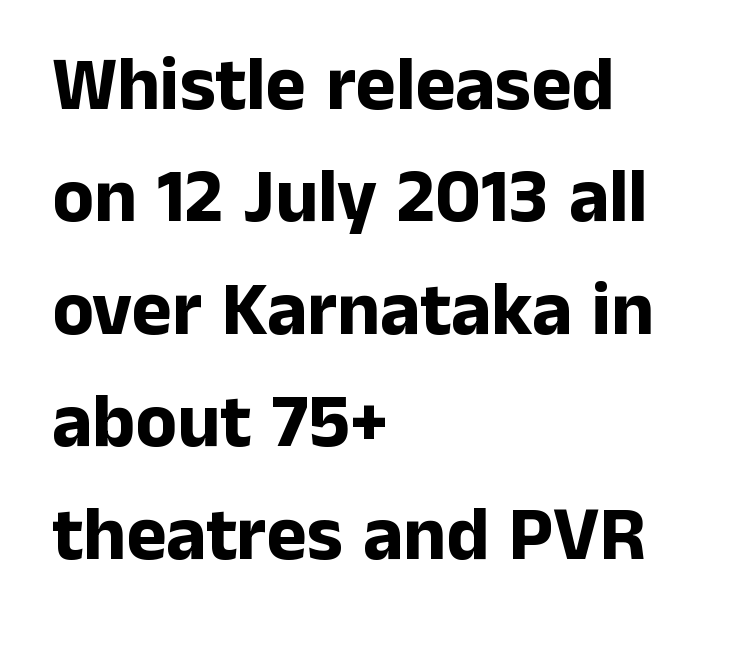
Letterform terminals end flat and unadorned throughout the passage. Does the weight exceed regular? Yes, all the way to bold. The text block is weighted toward the left margin, trailing off unevenly rightward. Regular leading. Looks like regular typesetting: each glyph gets only the width it needs.
